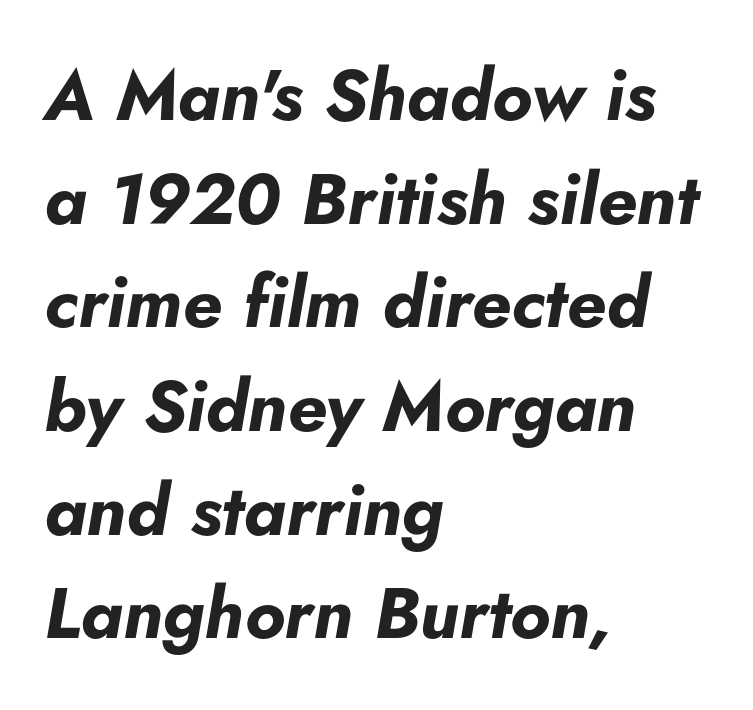
Rendered with sloped, italic letterforms. The lines are quadded left. The words here are not underlined. The passage shown is typed in a proportional face where columns would drift.
